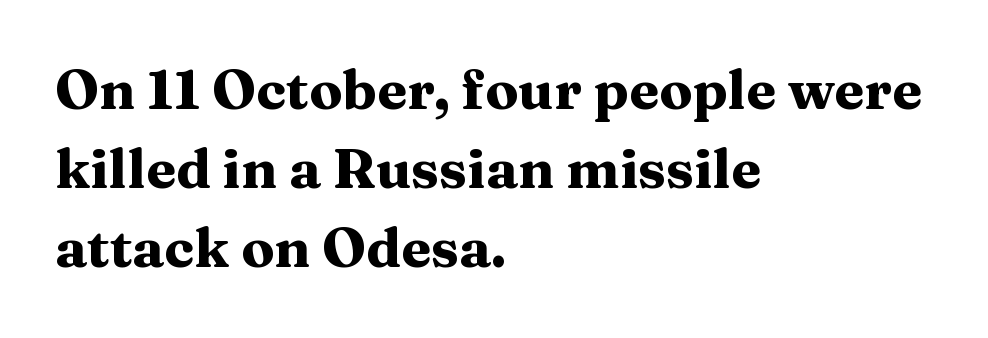
Students, observe: this is what conventionally led text looks like. Is the letter spacing exaggerated? No — it looks like the ordinary default. A typesetter would call this proportional, since set widths differ per character. Caption: bold face, heavy strokes. Unmarked baselines from the first word to the last.
